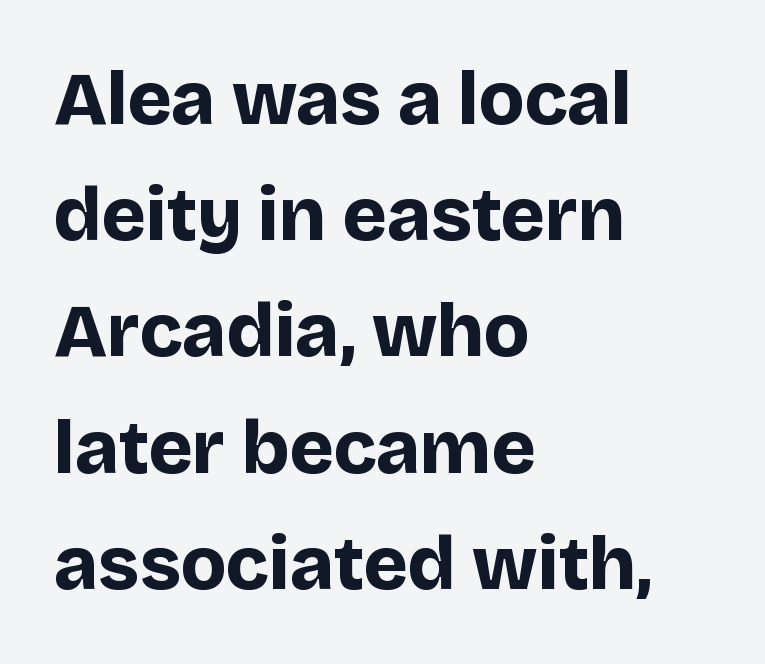
{"serif": "no", "italic": "no", "bold": "yes", "weight": "bold", "width": "normal", "stroke_contrast": "low", "x_height": "large", "monospaced": "no", "underline": "no", "align": "left", "line_spacing": "normal", "line_spacing_ratio": 1.55, "letter_spacing": "normal", "letter_spacing_em": 0.0, "glyph_px": 75}
